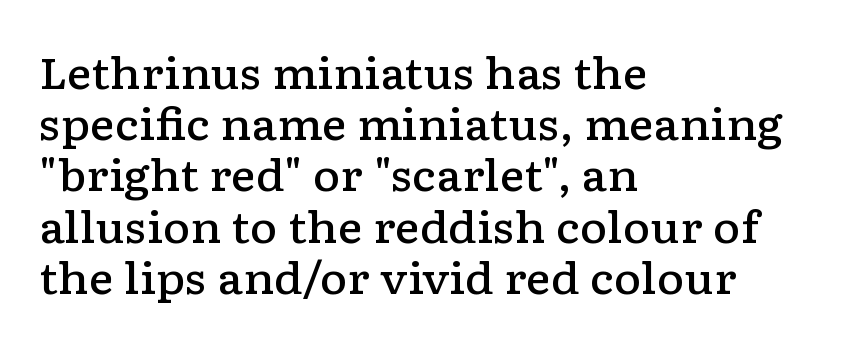
Italic? Not at all — the glyphs are vertical. One-word summary of the alignment: left. These words are printed semibold, heavier than regular yet not bold. The strip under each line holds only bare page.
